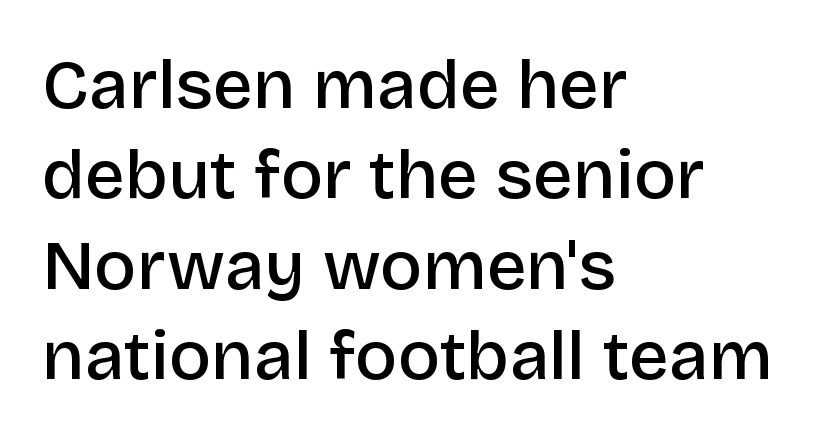
{"serif": "no", "italic": "no", "bold": "semi", "weight": "semibold", "width": "normal", "stroke_contrast": "low", "x_height": "large", "monospaced": "no", "underline": "no", "align": "left", "line_spacing": "normal", "line_spacing_ratio": 1.29, "letter_spacing": "normal", "letter_spacing_em": 0.0, "glyph_px": 70}
